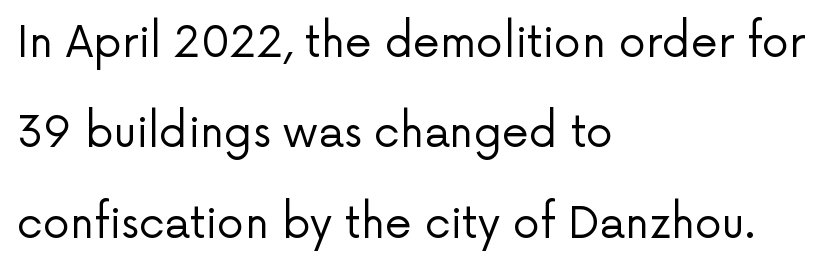
Think of a printed novel: that variable character pitch is what you see here. A great deal of white space separates one row of letters from the next. The face looks like a standard text weight, possibly lighter. Serif or sans? Sans — the stroke terminals are bare.
